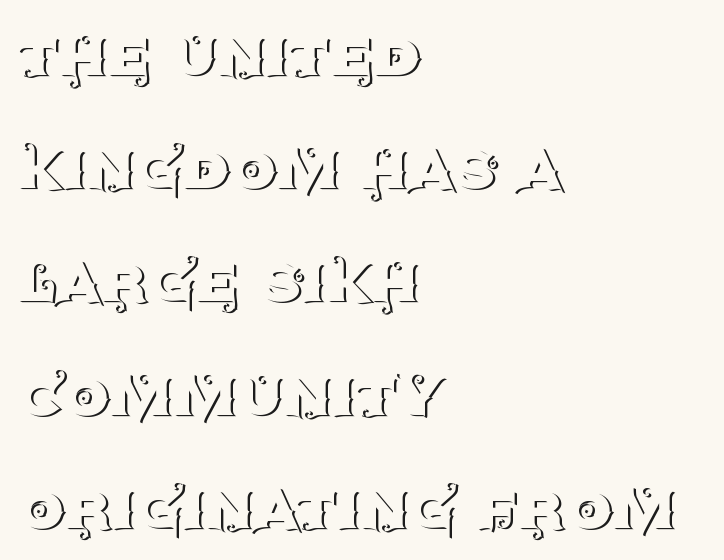
The passage shown stacks its lines at a standard gap. The passage is arranged the way most books set body copy — flush left. The strokes are not fattened; the text isn't bold. Designer's note — italics off, roman on. These lines keep a tight, regular rhythm from letter to letter. Beneath every word, the page is bare.
